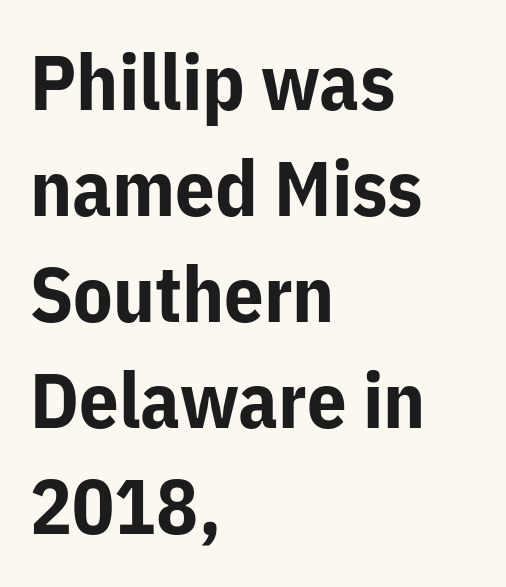
It's the straight-up-and-down kind of type. These lines carry a lot of weight — the face is fully bold. Words float on clear page, feet unadorned. Does extra space separate the letters? No, they use regular spacing. Varying glyph widths throughout — classic text-font behaviour.
